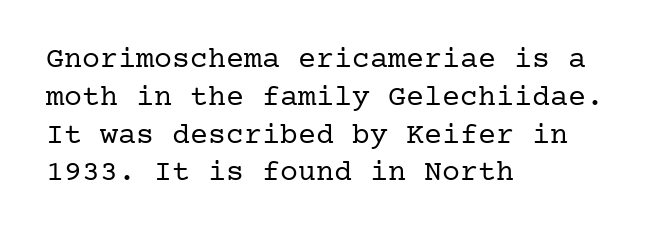
{"serif": "yes", "italic": "no", "bold": "no", "weight": "regular", "width": "normal", "stroke_contrast": "low", "x_height": "medium", "underline": "no", "align": "left", "line_spacing": "normal", "line_spacing_ratio": 1.26, "letter_spacing": "normal", "letter_spacing_em": 0.0, "glyph_px": 30}
